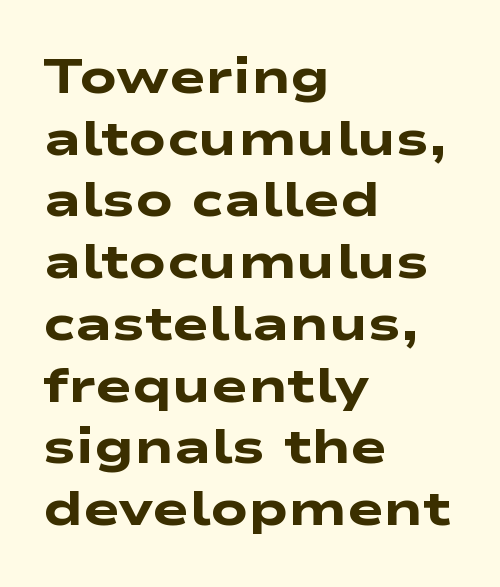
The image shows 49 px heavy, wide sans-serif type; set left-aligned, normal line spacing (1.26x), normal letter spacing, not underlined; low stroke contrast and a medium x-height.
